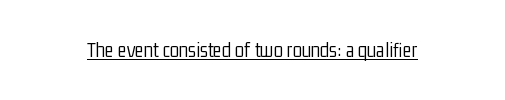
The image shows 21 px text type, upright; set normal letter spacing, underlined.
